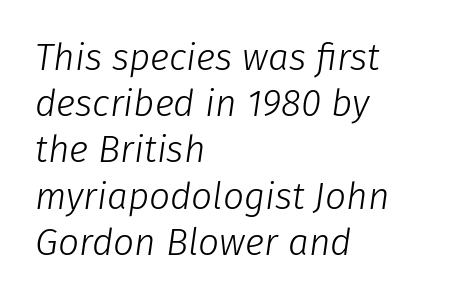
The image shows 37 px light type, italic (leaning right); set left-aligned, normal line spacing (1.25x), normal letter spacing, not underlined; low stroke contrast and a medium x-height.
